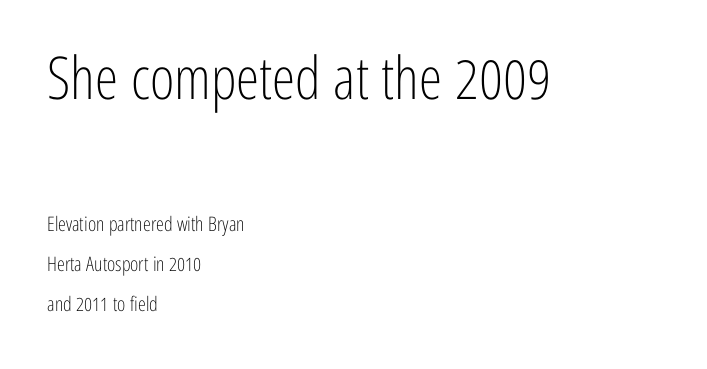
The strokes are not fattened; the text isn't bold. Compared with typical body copy, the letter spacing here is the same. Rule under the text: the space is simply empty. Reading down the block, your eye returns to a fixed left position each line. Posture: upright roman.
